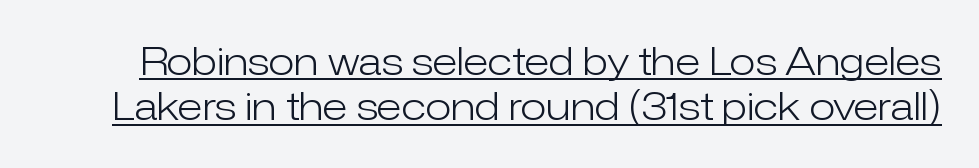
Q: Is the text bold? A: No.
Q: Is the text italic (slanted)? A: No, it is upright.
Q: Is the typeface a serif or a sans-serif typeface? A: Sans-serif.
Q: Is the text underlined? A: Yes.
Q: Is the spacing between letters normal or unusually wide? A: Normal.
Q: Width (condensed, normal, or wide)? A: Normal.
Q: Stroke contrast? A: Low.
Q: x-height? A: Medium.
Q: Monospaced? A: No.
